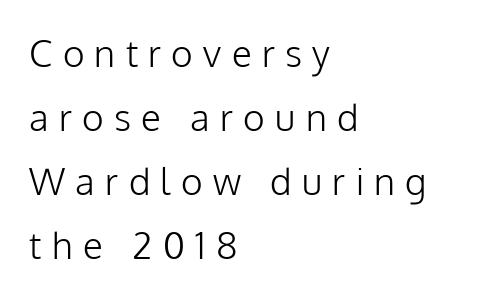
Q: Is the text bold? A: No.
Q: Is the text italic (slanted)? A: No, it is upright.
Q: Is the typeface a serif or a sans-serif typeface? A: Sans-serif.
Q: Is the text underlined? A: No.
Q: How is the paragraph aligned? A: Left-aligned.
Q: Is the spacing between letters normal or unusually wide? A: Unusually wide.
Q: Width (condensed, normal, or wide)? A: Normal.
Q: Stroke contrast? A: Low.
Q: x-height? A: Medium.
Q: Monospaced? A: No.
